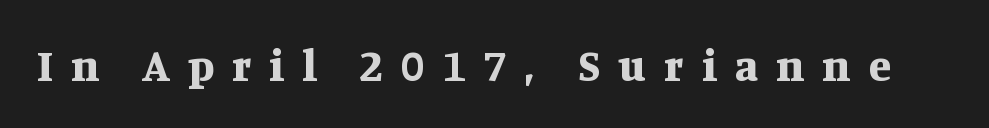
The image shows 45 px bold serif type, upright; set unusually wide letter spacing (+0.4 em), not underlined; medium stroke contrast and a large x-height.
